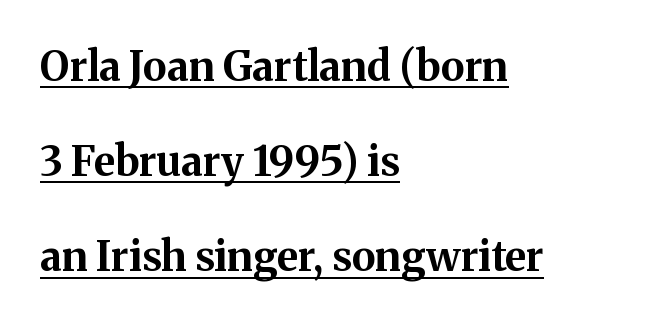
Q: Is the text bold? A: Yes.
Q: Is the text italic (slanted)? A: No, it is upright.
Q: Is the typeface a serif or a sans-serif typeface? A: Serif.
Q: Is the text underlined? A: Yes.
Q: How is the paragraph aligned? A: Left-aligned.
Q: Is the spacing between letters normal or unusually wide? A: Normal.
Q: Is the spacing between lines tight, normal or loose? A: Loose.
Q: Width (condensed, normal, or wide)? A: Normal.
Q: Stroke contrast? A: Medium.
Q: x-height? A: Medium.
Q: Monospaced? A: No.
